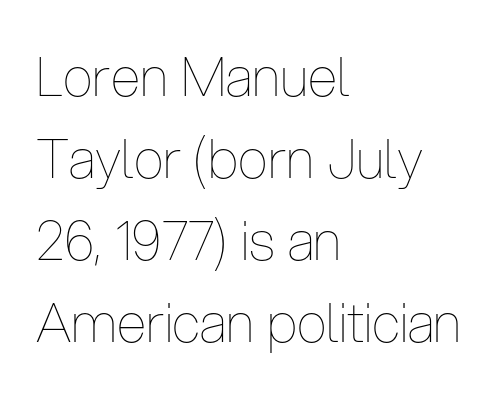
The rendering uses natural spacing where letterforms have individual widths. The strokes are not fattened; the text isn't bold. Students, observe: this is what conventionally led text looks like. Students, note that the glyphs here touch the page at normal intervals. The typography opts for an upright posture over an oblique one. The paragraph shown leans on its left margin.
